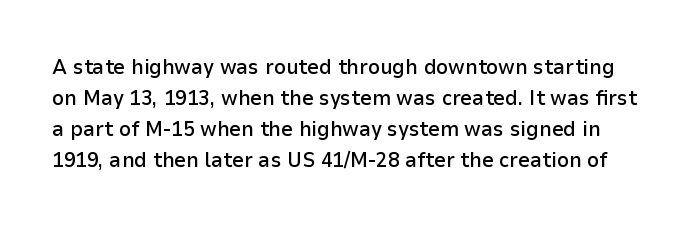
A typesetter would mark this as roman, not italic. The rendering uses a moderate line-height, typical for paragraphs. The gaps between neighbouring characters are ordinary and unremarkable. Stems and bowls a touch heavier than normal — semibold. Clear beneath every line of the passage.
